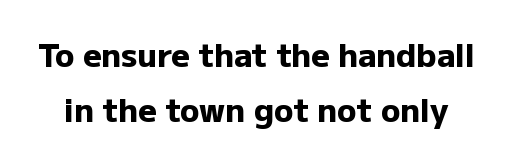
Q: Is the text bold? A: Yes.
Q: Is the text italic (slanted)? A: No, it is upright.
Q: Is the typeface a serif or a sans-serif typeface? A: Sans-serif.
Q: Is the text underlined? A: No.
Q: Is the spacing between letters normal or unusually wide? A: Normal.
Q: Width (condensed, normal, or wide)? A: Normal.
Q: Stroke contrast? A: Low.
Q: x-height? A: Medium.
Q: Monospaced? A: No.
